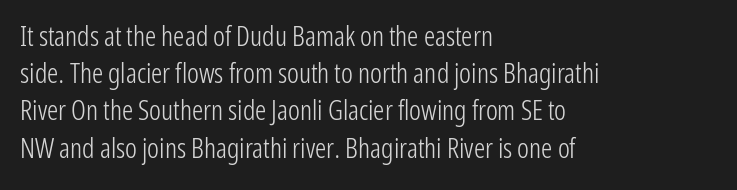
The image shows 28 px light, condensed sans-serif type, upright; set left-aligned, normal line spacing (1.33x), normal letter spacing, not underlined; low stroke contrast and a medium x-height.
